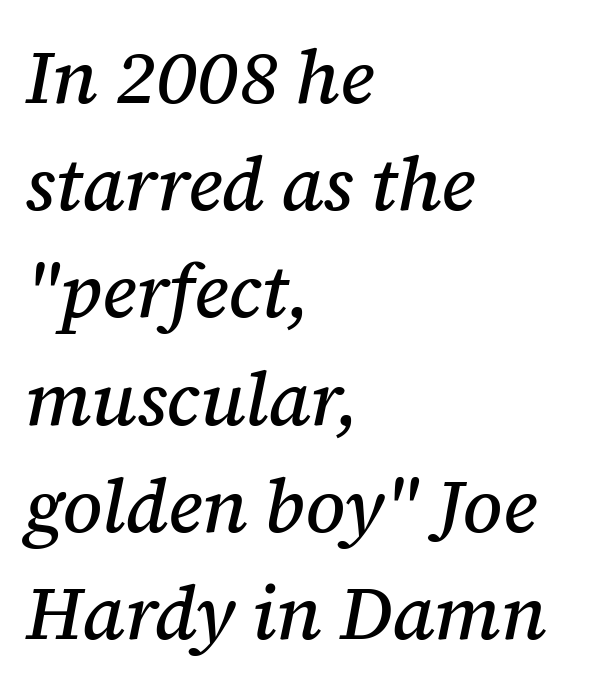
Q: Is the text italic (slanted)? A: Yes, it leans right by about 12 degrees.
Q: Is the typeface a serif or a sans-serif typeface? A: Serif.
Q: Is the text underlined? A: No.
Q: How is the paragraph aligned? A: Left-aligned.
Q: Is the spacing between letters normal or unusually wide? A: Normal.
Q: Is the spacing between lines tight, normal or loose? A: Normal.
Q: Width (condensed, normal, or wide)? A: Normal.
Q: Stroke contrast? A: Medium.
Q: x-height? A: Medium.
Q: Monospaced? A: No.
